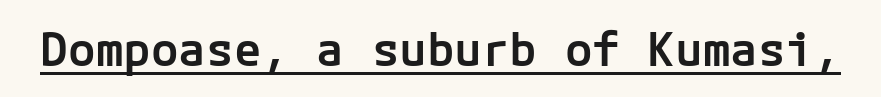
The image shows 46 px semibold sans-serif type, upright; set normal letter spacing, underlined; low stroke contrast and a medium x-height.
